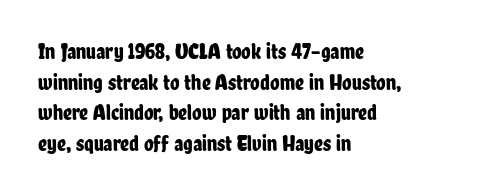
{"italic": "no", "underline": "no", "align": "left", "line_spacing": "normal", "line_spacing_ratio": 1.39, "letter_spacing": "normal", "letter_spacing_em": 0.0, "glyph_px": 22}
